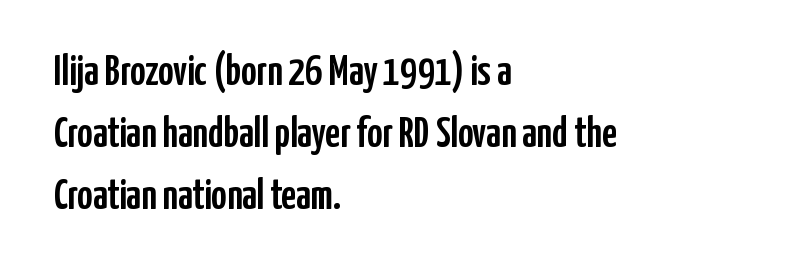
Q: Is the text italic (slanted)? A: No, it is upright.
Q: Is the typeface a serif or a sans-serif typeface? A: Sans-serif.
Q: Is the text underlined? A: No.
Q: How is the paragraph aligned? A: Left-aligned.
Q: Is the spacing between letters normal or unusually wide? A: Normal.
Q: Is the spacing between lines tight, normal or loose? A: Normal.
Q: Width (condensed, normal, or wide)? A: Condensed.
Q: Stroke contrast? A: Low.
Q: x-height? A: Medium.
Q: Monospaced? A: No.
